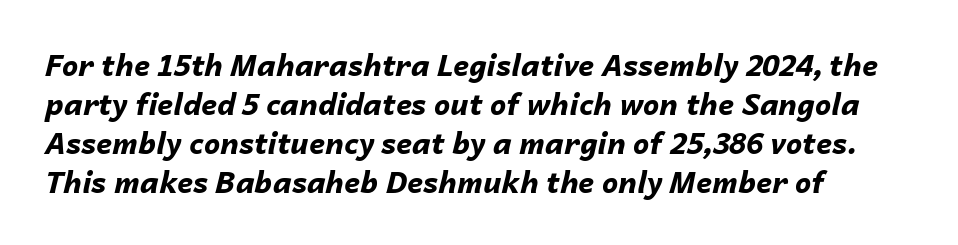
The image shows 29 px bold type, italic (leaning right); set left-aligned, normal line spacing (1.35x), normal letter spacing, not underlined; low stroke contrast and a medium x-height.
